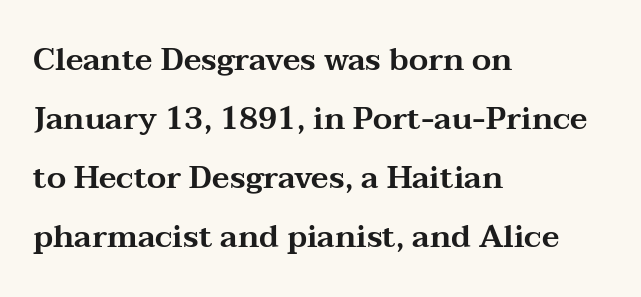
The image shows 31 px wide serif type, upright; set left-aligned, loose line spacing (1.9x), normal letter spacing, not underlined; medium stroke contrast and a medium x-height.
